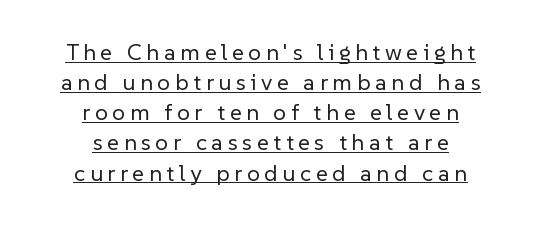
{"italic": "no", "bold": "no", "underline": "yes", "align": "center", "line_spacing": "normal", "line_spacing_ratio": 1.31, "letter_spacing": "wide", "letter_spacing_em": 0.2, "glyph_px": 23}
